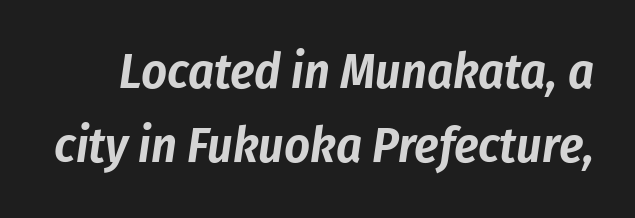
Q: Is the text italic (slanted)? A: Yes, it leans right by about 8 degrees.
Q: Is the text underlined? A: No.
Q: Is the spacing between letters normal or unusually wide? A: Normal.
Q: Is the spacing between lines tight, normal or loose? A: Normal.
Q: Width (condensed, normal, or wide)? A: Condensed.
Q: Stroke contrast? A: Low.
Q: x-height? A: Medium.
Q: Monospaced? A: No.
